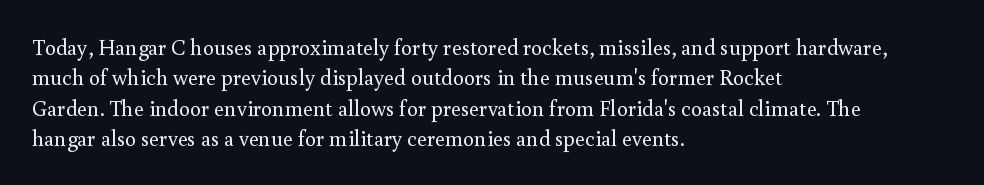
A quiet, ordinary-to-light weight characterises the typeface. The text block is weighted toward the left margin, trailing off unevenly rightward. This rendering leaves character spacing at its baseline value. Characters remain perfectly vertical along every line. The strip under each line holds only bare page.
